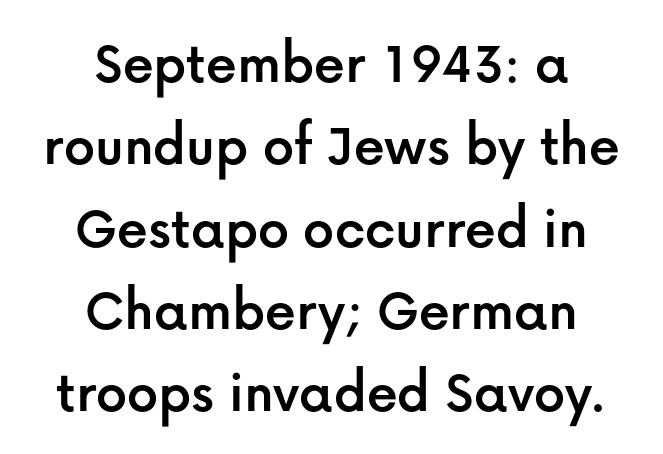
Q: Is the text italic (slanted)? A: No, it is upright.
Q: Is the typeface a serif or a sans-serif typeface? A: Sans-serif.
Q: Is the text underlined? A: No.
Q: How is the paragraph aligned? A: Centered.
Q: Is the spacing between letters normal or unusually wide? A: Normal.
Q: Is the spacing between lines tight, normal or loose? A: Normal.
Q: Width (condensed, normal, or wide)? A: Normal.
Q: Stroke contrast? A: Low.
Q: x-height? A: Medium.
Q: Monospaced? A: No.
